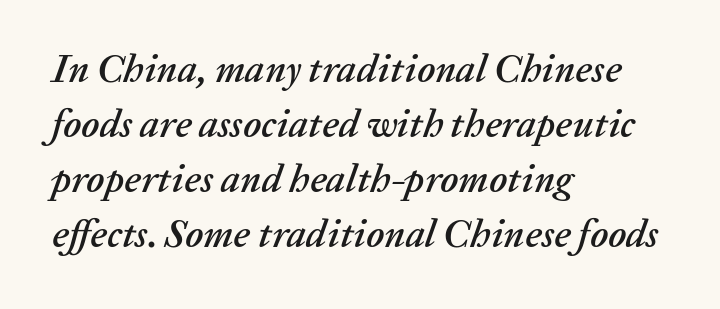
{"italic": "yes", "lean": "right", "slant_degrees": 20, "width": "normal", "stroke_contrast": "low", "x_height": "medium", "monospaced": "no", "underline": "no", "align": "left", "line_spacing": "normal", "line_spacing_ratio": 1.41, "letter_spacing": "normal", "letter_spacing_em": 0.0, "glyph_px": 39}
